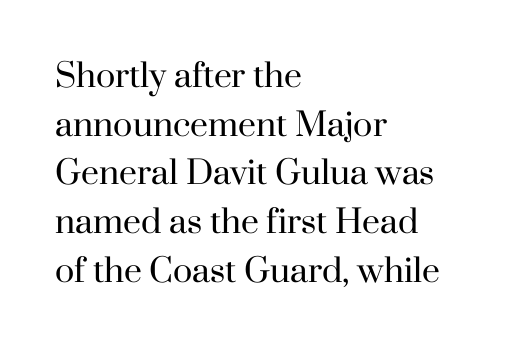
In terms of posture, this sample is upright. The line-height multiplier appears to be the usual default. The rendering uses natural spacing where letterforms have individual widths. The lines are quadded left.
